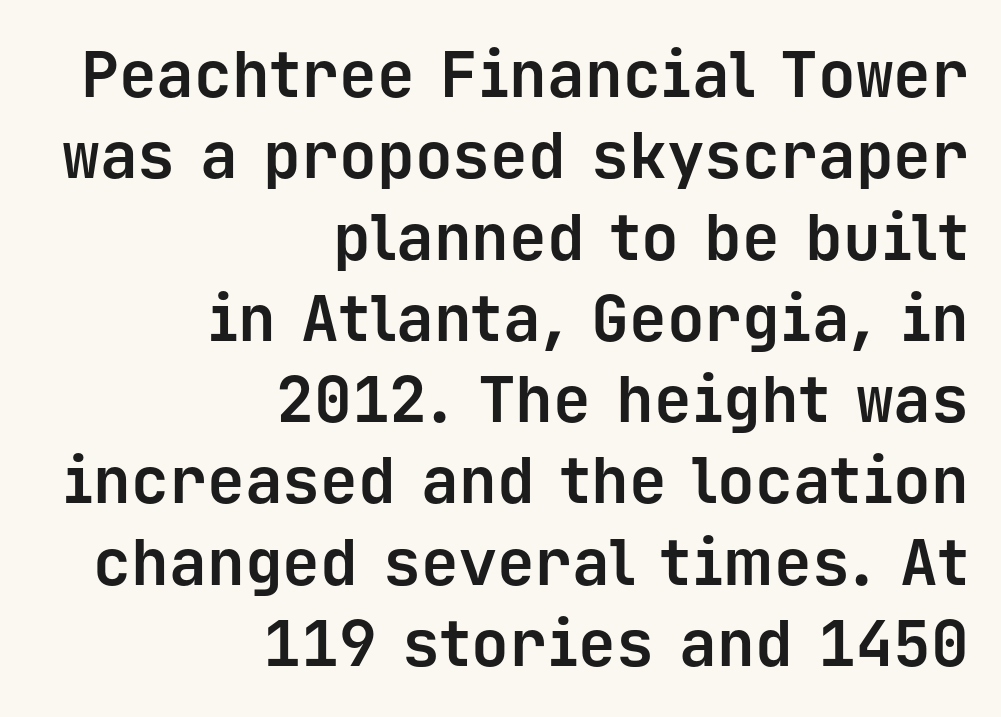
Q: Is the text bold? A: Yes.
Q: Is the text italic (slanted)? A: No, it is upright.
Q: Is the typeface a serif or a sans-serif typeface? A: Sans-serif.
Q: Is the text underlined? A: No.
Q: How is the paragraph aligned? A: Right-aligned.
Q: Is the spacing between letters normal or unusually wide? A: Normal.
Q: Is the spacing between lines tight, normal or loose? A: Normal.
Q: Width (condensed, normal, or wide)? A: Normal.
Q: Stroke contrast? A: Low.
Q: x-height? A: Medium.
Q: Monospaced? A: Yes.
